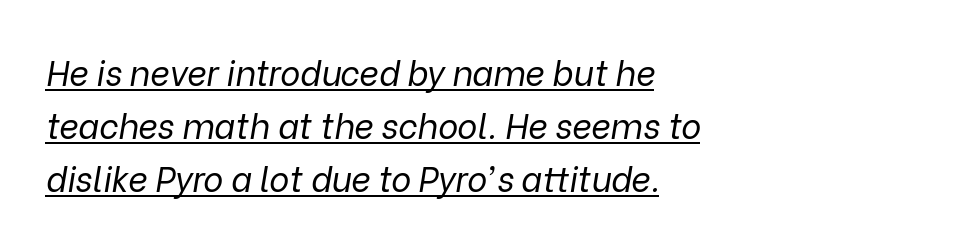
The image shows 34 px regular-weight type, italic (leaning right); set left-aligned, normal line spacing (1.56x), normal letter spacing, underlined; low stroke contrast and a medium x-height.
